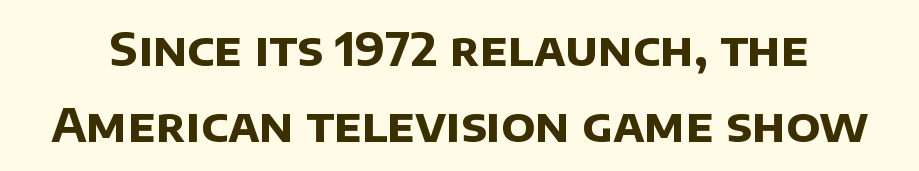
{"serif": "no", "bold": "yes", "weight": "bold", "width": "normal", "stroke_contrast": "low", "x_height": "large", "monospaced": "no", "underline": "no", "line_spacing": "normal", "line_spacing_ratio": 1.65, "letter_spacing": "normal", "letter_spacing_em": 0.0, "glyph_px": 46}
